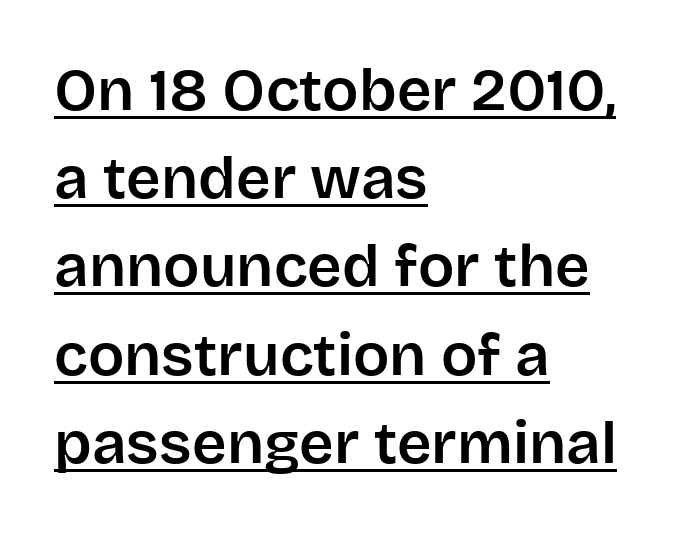
A normal amount of white space separates one row of letters from the next. Where is the straight margin? On the left. Underline: present. Each letter keeps its own natural width here, so spacing adapts to shape. These lines keep a tight, regular rhythm from letter to letter. The letters stand upright; this is a roman face.
